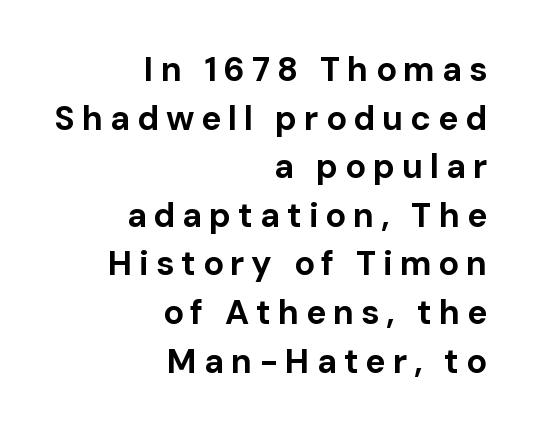
{"serif": "no", "italic": "no", "bold": "yes", "weight": "bold", "width": "normal", "stroke_contrast": "low", "x_height": "medium", "monospaced": "no", "underline": "no", "align": "right", "line_spacing": "normal", "line_spacing_ratio": 1.43, "letter_spacing": "wide", "letter_spacing_em": 0.2, "glyph_px": 34}
